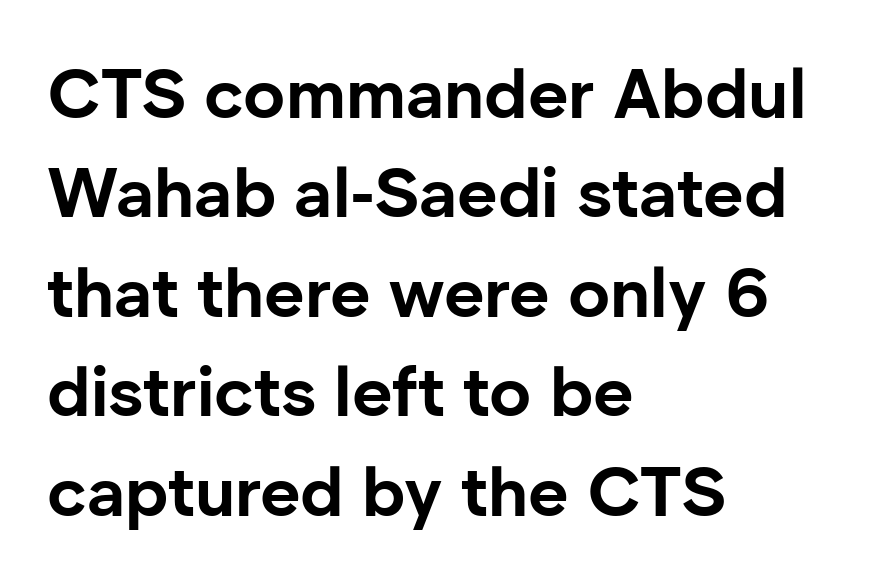
Q: Is the text bold? A: Yes.
Q: Is the text italic (slanted)? A: No, it is upright.
Q: Is the typeface a serif or a sans-serif typeface? A: Sans-serif.
Q: Is the text underlined? A: No.
Q: How is the paragraph aligned? A: Left-aligned.
Q: Is the spacing between letters normal or unusually wide? A: Normal.
Q: Is the spacing between lines tight, normal or loose? A: Normal.
Q: Width (condensed, normal, or wide)? A: Normal.
Q: Stroke contrast? A: Low.
Q: x-height? A: Medium.
Q: Monospaced? A: No.
